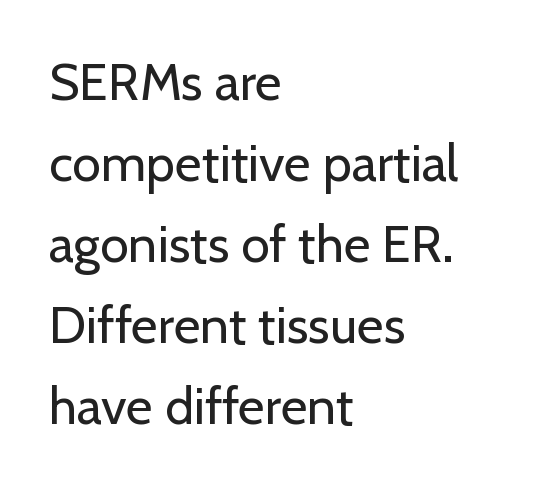
{"serif": "no", "italic": "no", "bold": "no", "weight": "regular", "width": "normal", "stroke_contrast": "low", "x_height": "medium", "monospaced": "no", "underline": "no", "align": "left", "line_spacing": "normal", "line_spacing_ratio": 1.56, "letter_spacing": "normal", "letter_spacing_em": 0.0, "glyph_px": 52}
